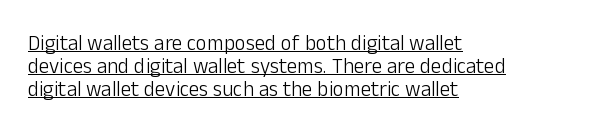
Emphasis is given by a line drawn under the lettering. Notice how descenders almost collide with the ascenders below — that's tight leading. Characters follow at the spacing the type designer built in. A roman cut, with each character standing at attention.
